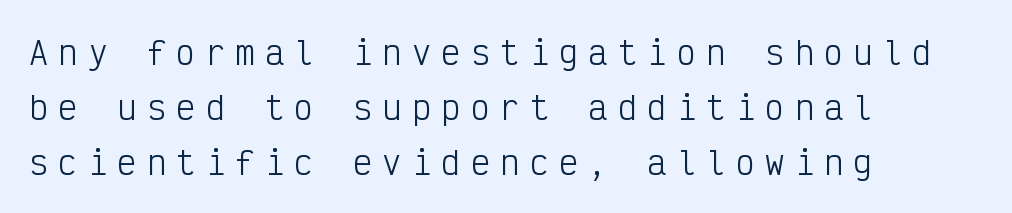
The cut favours lightness, reaching ordinary text weight at its darkest. Are there feet on the stems? There aren't — it's a sans. Italic: no, the glyphs are upright roman. The zone under the glyphs is completely vacant. This rendering uses left alignment, leaving the right contour irregular. Monospaced: the letters line up in strict vertical columns.
